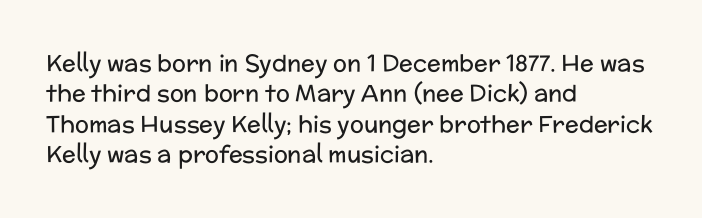
{"italic": "no", "bold": "no", "underline": "no", "align": "left", "line_spacing": "normal", "line_spacing_ratio": 1.32, "letter_spacing": "normal", "letter_spacing_em": 0.0, "glyph_px": 23}
